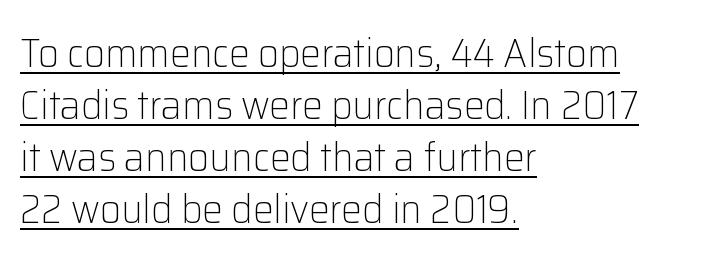
The image shows 41 px light sans-serif type, upright; set left-aligned, normal line spacing (1.27x), normal letter spacing, underlined; low stroke contrast and a medium x-height.
